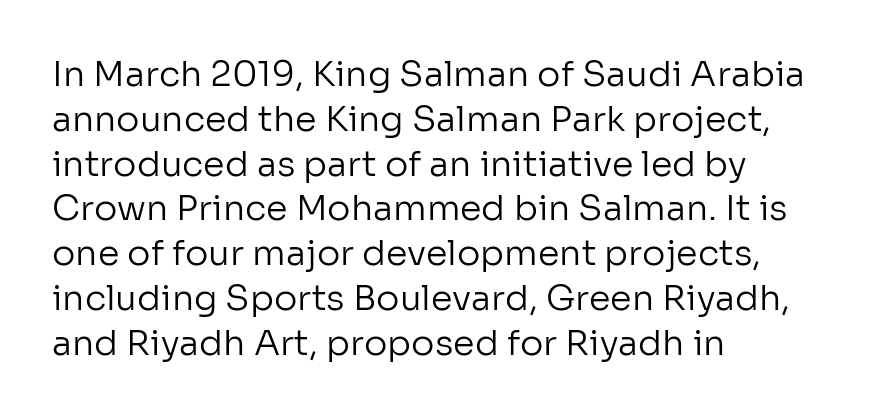
Alignment: flush left. Clear beneath every line of the passage. Posture: straight, roman, zero tilt. This reads as an unemphasized weight, regular at the heaviest. A typesetter would label this face a sans. Honestly, the letter spacing is just normal — you wouldn't notice it.
